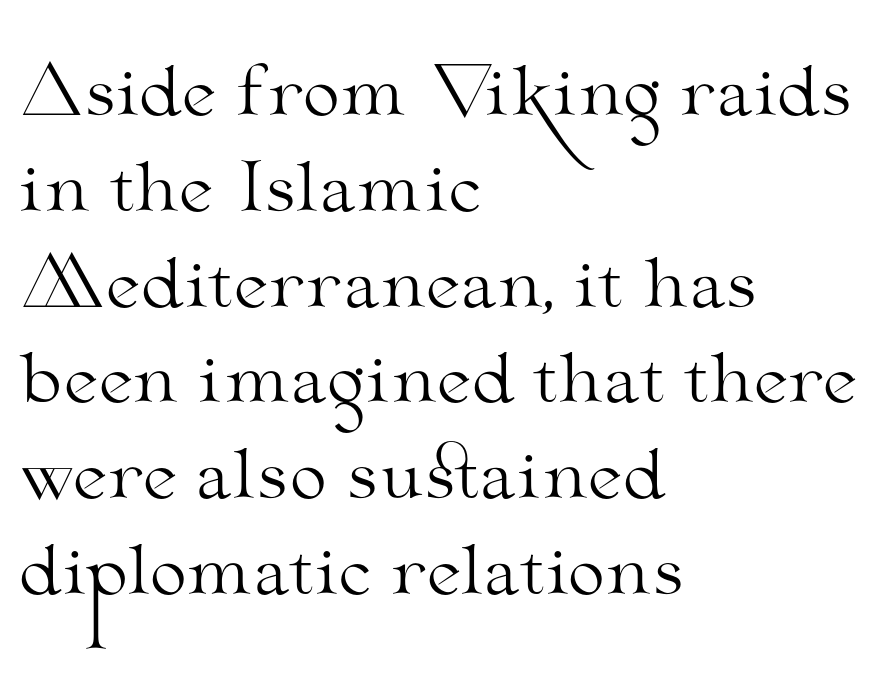
The image shows 67 px light, wide serif type, upright; set left-aligned, normal line spacing (1.43x), normal letter spacing, not underlined; medium stroke contrast and a small x-height.
